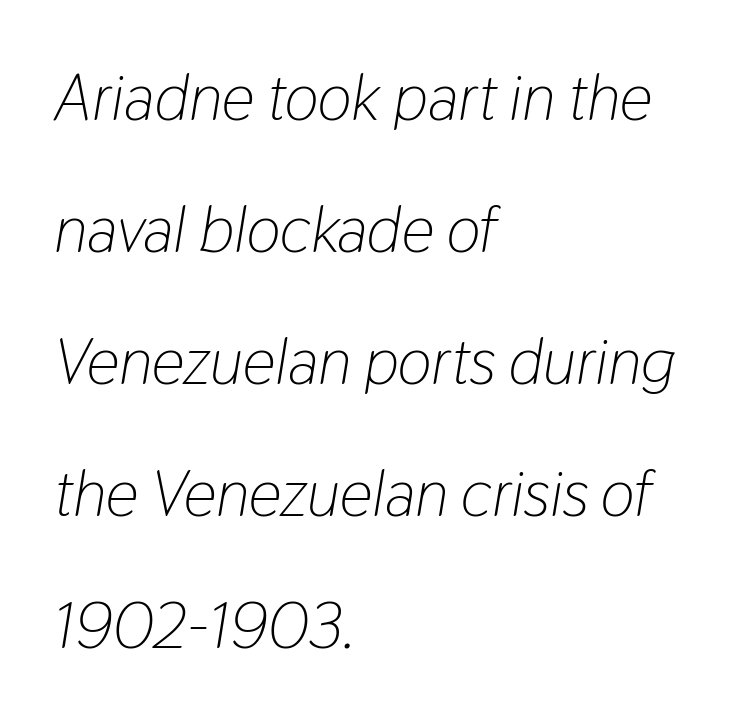
The image shows 65 px light, condensed type, italic (leaning right); set left-aligned, loose line spacing (2.03x), normal letter spacing, not underlined; low stroke contrast and a medium x-height.
